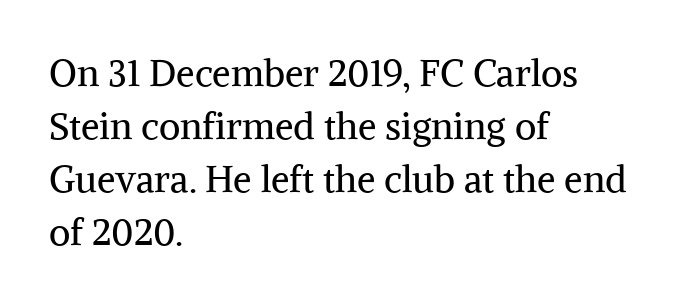
How are the letters spaced? Ordinarily, with no added tracking. A typesetter would call this proportional, since set widths differ per character. It's the straight-up-and-down kind of type. The lines in this sample share a left origin and differ only in where they stop. The rows are spaced the way most documents space them.
